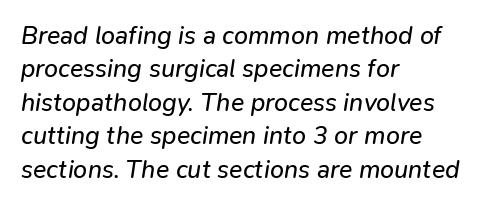
The image shows 25 px text type, italic (leaning right); set left-aligned, normal line spacing (1.34x), normal letter spacing, not underlined.
